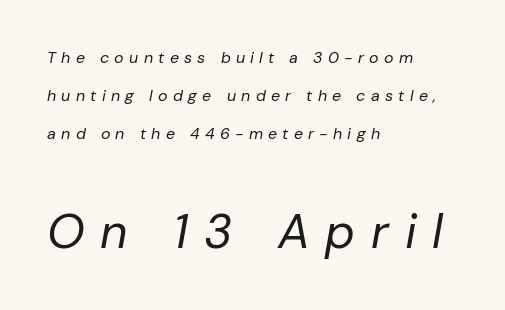
The image shows 48 px regular-weight type, italic (leaning right); set left-aligned, loose line spacing (2.38x), unusually wide letter spacing (+0.33 em), not underlined; the second (bottom) block is 3.0x larger; low stroke contrast and a medium x-height.
